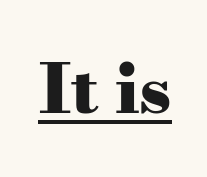
The image shows 68 px heavy, wide serif type, upright; set normal letter spacing, underlined; medium stroke contrast and a small x-height.
